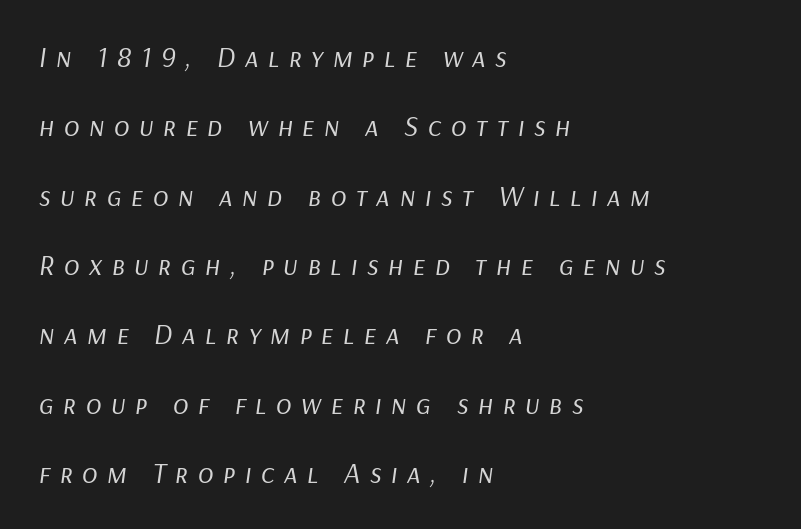
{"italic": "yes", "lean": "right", "slant_degrees": 9, "bold": "no", "weight": "regular", "width": "normal", "stroke_contrast": "low", "x_height": "medium", "monospaced": "no", "underline": "no", "align": "left", "line_spacing": "loose", "line_spacing_ratio": 2.39, "letter_spacing": "wide", "letter_spacing_em": 0.32, "glyph_px": 29}
